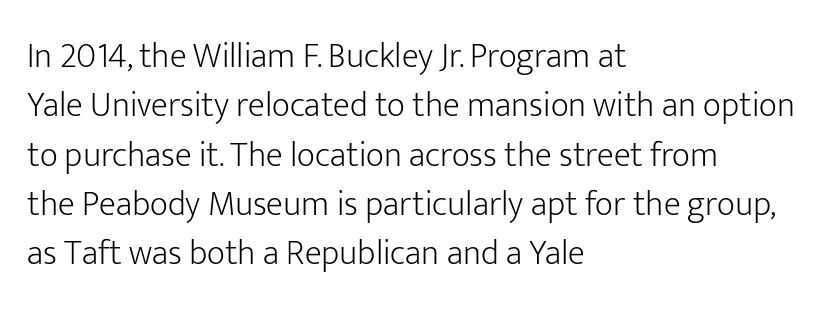
Q: Is the text bold? A: No.
Q: Is the text italic (slanted)? A: No, it is upright.
Q: Is the typeface a serif or a sans-serif typeface? A: Sans-serif.
Q: Is the text underlined? A: No.
Q: How is the paragraph aligned? A: Left-aligned.
Q: Is the spacing between letters normal or unusually wide? A: Normal.
Q: Is the spacing between lines tight, normal or loose? A: Normal.
Q: Width (condensed, normal, or wide)? A: Normal.
Q: Stroke contrast? A: Low.
Q: x-height? A: Medium.
Q: Monospaced? A: No.
